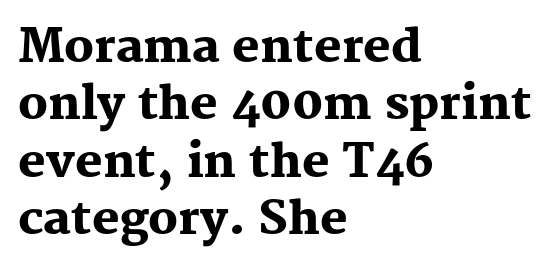
Each letter's strokes conclude with small projecting serifs. The lettering holds an erect, upright posture throughout. The gap between lines stays unmarked. Alignment: flush left. You could not count columns in this text — the font is proportionally spaced.
